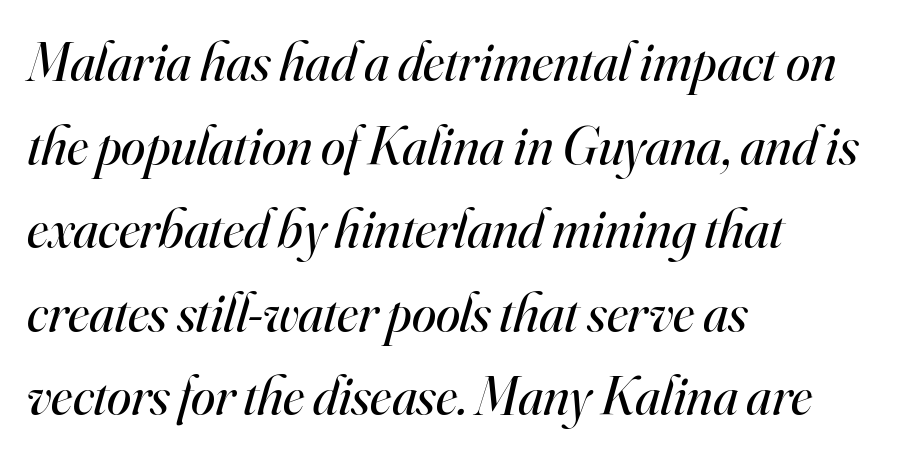
{"serif": "yes", "italic": "yes", "lean": "right", "slant_degrees": 16, "bold": "no", "weight": "regular", "width": "normal", "stroke_contrast": "high", "x_height": "small", "monospaced": "no", "underline": "no", "align": "left", "line_spacing": "normal", "line_spacing_ratio": 1.52, "letter_spacing": "normal", "letter_spacing_em": 0.0, "glyph_px": 55}
